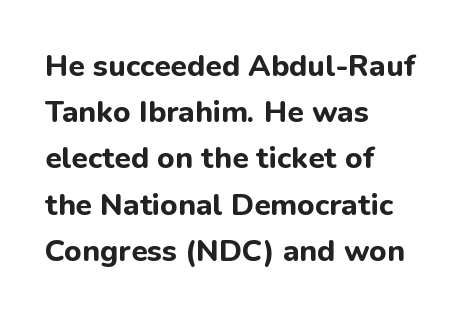
The image shows 30 px bold sans-serif type, upright; set left-aligned, normal line spacing (1.54x), normal letter spacing, not underlined; low stroke contrast and a medium x-height.
